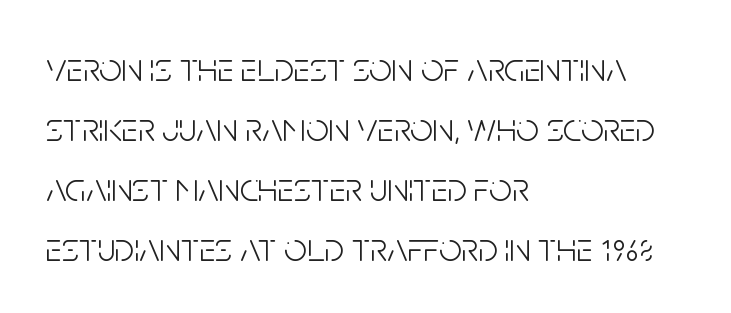
{"serif": "no", "italic": "no", "bold": "no", "weight": "light", "width": "condensed", "stroke_contrast": "low", "x_height": "large", "monospaced": "no", "underline": "no", "align": "left", "line_spacing": "normal", "line_spacing_ratio": 1.5, "letter_spacing": "normal", "letter_spacing_em": 0.0, "glyph_px": 40}
